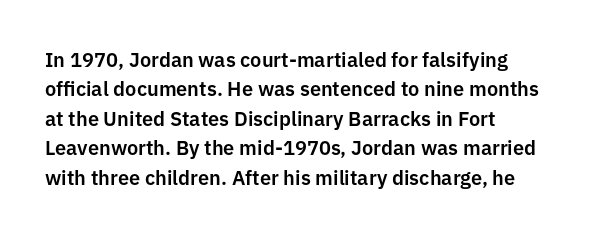
Notice how the passage keeps a crisp vertical edge on the left only. The space directly below the letters is spotless. The designer left line spacing at the default. Honestly, the letter spacing is just normal — you wouldn't notice it. Posture: vertical.
